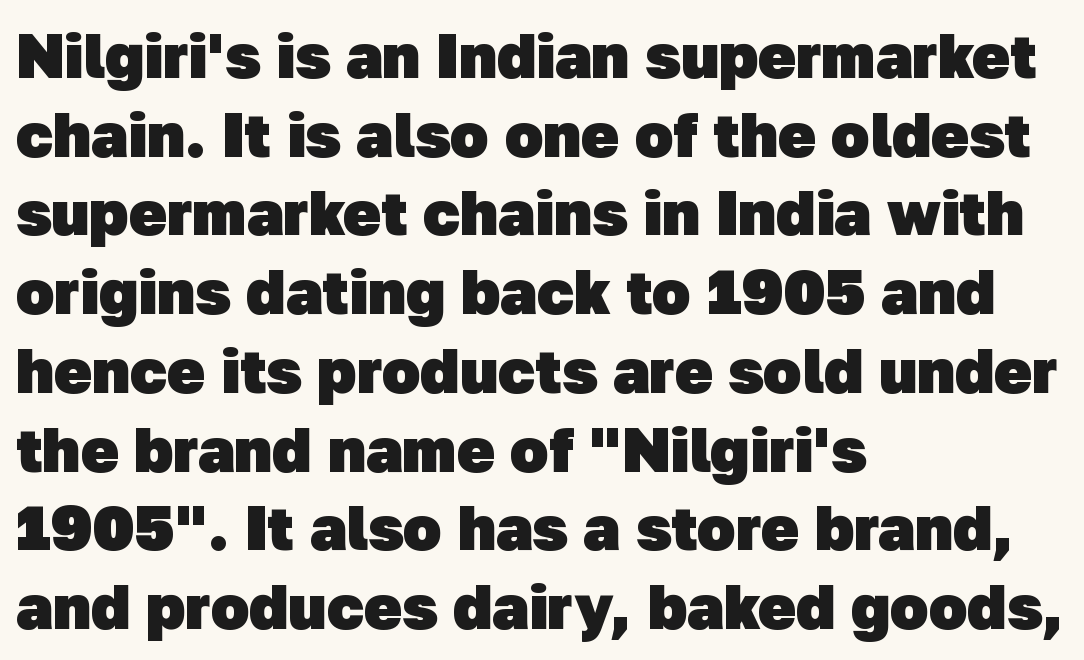
The image shows 63 px heavy sans-serif type; set left-aligned, normal line spacing (1.25x), normal letter spacing, not underlined; low stroke contrast and a medium x-height.
